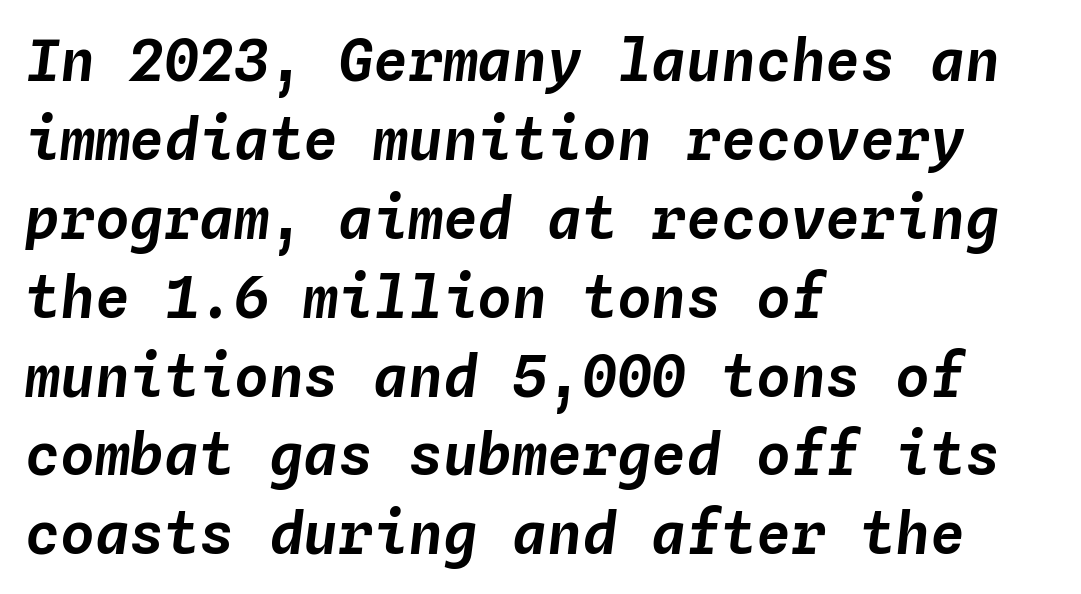
Emphasis-style slanted type is in use. Honestly, the letter spacing is just normal — you wouldn't notice it. Regarding leading, the lines here are spaced in the standard way. Each letter, wide or thin by design, is forced into the same width here.
